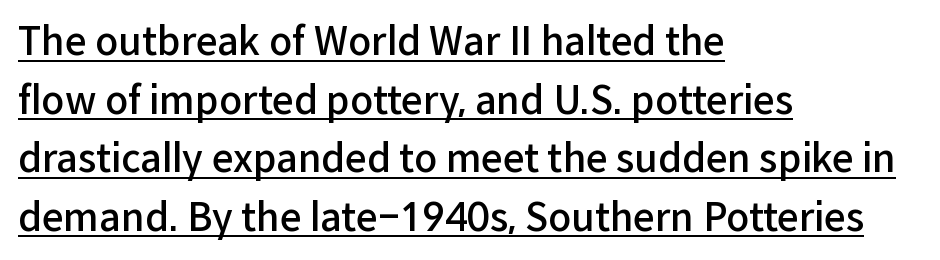
The image shows 38 px semibold sans-serif type, upright; set left-aligned, normal line spacing (1.54x), normal letter spacing, underlined; low stroke contrast and a medium x-height.
